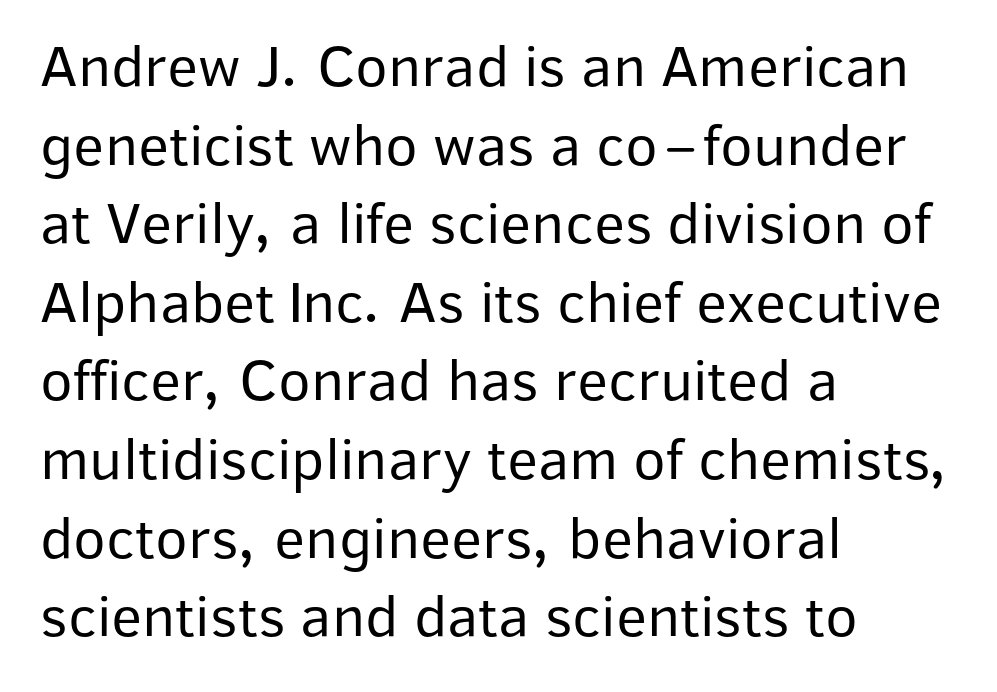
{"serif": "no", "italic": "no", "bold": "no", "weight": "regular", "width": "normal", "stroke_contrast": "low", "x_height": "medium", "monospaced": "no", "underline": "no", "align": "left", "line_spacing": "normal", "line_spacing_ratio": 1.31, "letter_spacing": "normal", "letter_spacing_em": 0.0, "glyph_px": 60}
